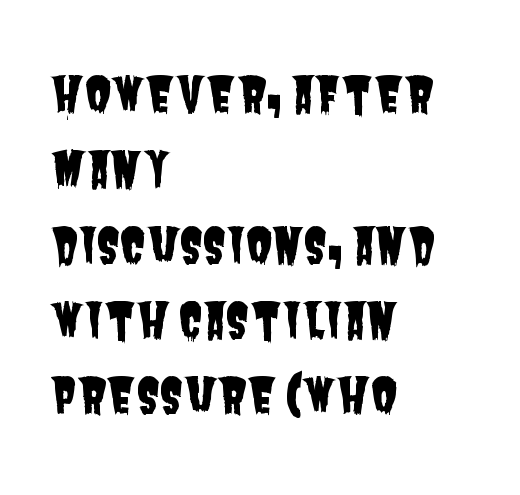
The zone under the glyphs is completely vacant. Each letter keeps its own natural width here, so spacing adapts to shape. Regarding leading, the lines here are spaced in the standard way. Standard letterfit; no display-style spreading of the glyphs. Compared with a centered layout, this one pins lines to the left instead.
